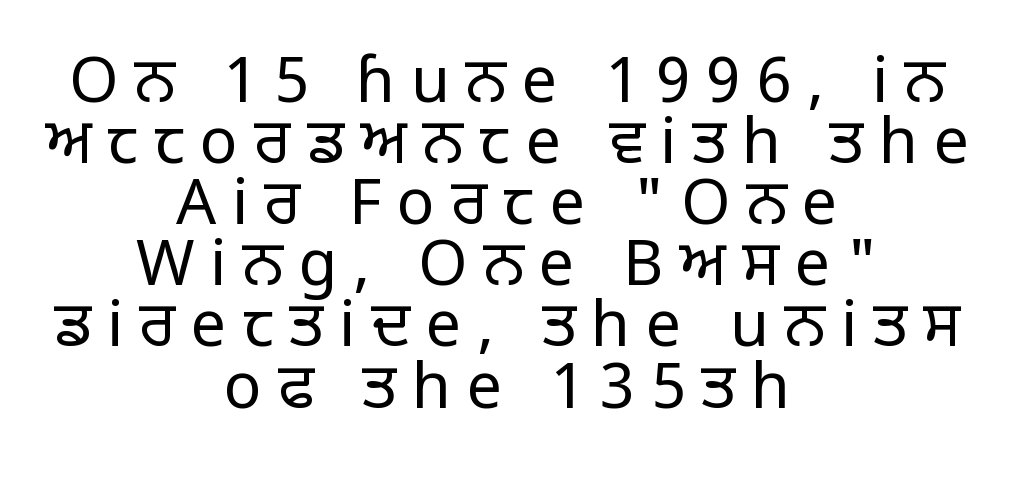
Here the glyphs are tracked loosely, breaking word shapes into spaced letters. The lettering stays uniformly vertical, giving the passage a roman look. No letter is thick-stroked: the sample isn't bold. The text was rendered using a sans face with plain stroke endings. Is the block centered? Yes — each line is placed symmetrically about the middle. A typesetter would call this proportional, since set widths differ per character.
